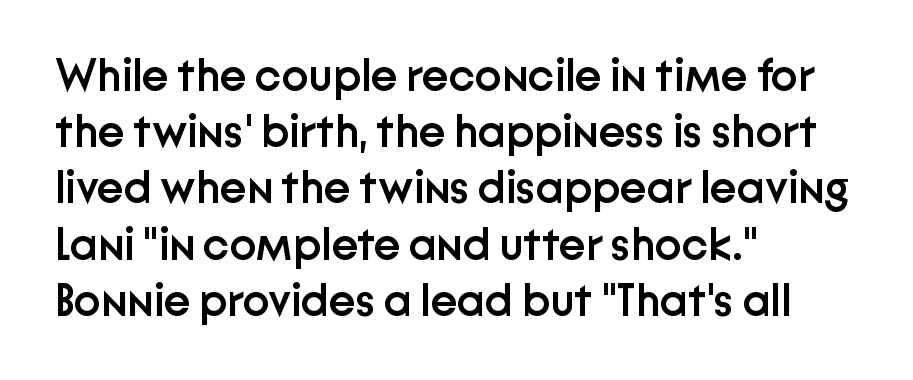
The image shows 45 px semibold sans-serif type, upright; set left-aligned, normal line spacing (1.25x), normal letter spacing, not underlined; low stroke contrast and a medium x-height.
